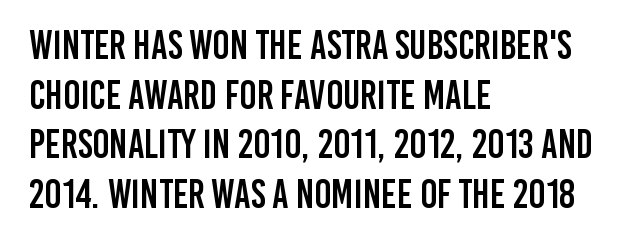
{"serif": "no", "italic": "no", "width": "condensed", "stroke_contrast": "low", "x_height": "large", "monospaced": "no", "underline": "no", "align": "left", "line_spacing_ratio": 1.24, "letter_spacing": "normal", "letter_spacing_em": 0.0, "glyph_px": 40}
